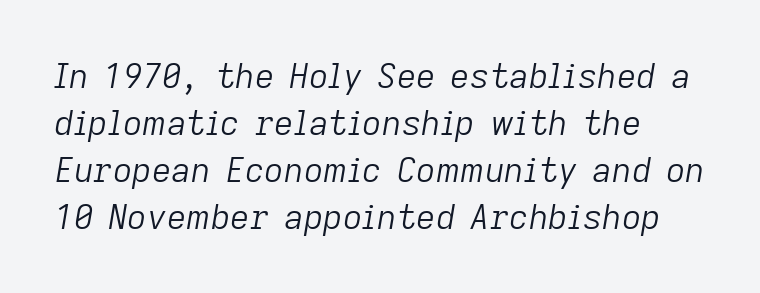
{"italic": "yes", "lean": "right", "slant_degrees": 9, "bold": "no", "weight": "light", "width": "normal", "stroke_contrast": "low", "x_height": "medium", "monospaced": "no", "underline": "no", "line_spacing": "normal", "line_spacing_ratio": 1.38, "letter_spacing": "normal", "letter_spacing_em": 0.0, "glyph_px": 34}
